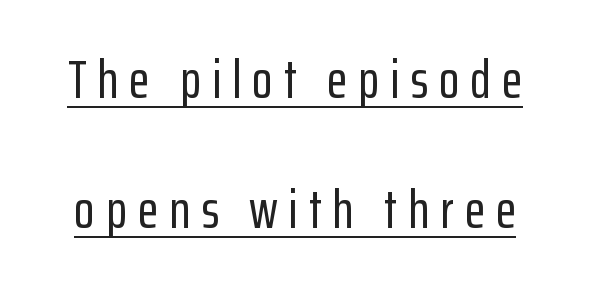
The rendering inserts visible extra space after every character. You can see a thin bar hugging the bottom of the glyphs. The lines are spread far apart with generous leading. Letterform terminals end flat and unadorned throughout the passage. Quick note: not italic, upright. A typesetter would call this proportional, since set widths differ per character.
